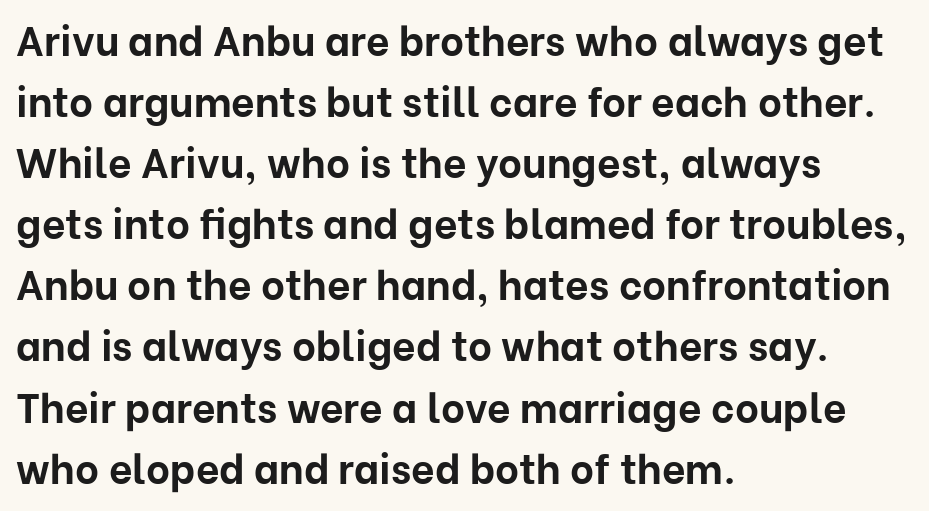
{"serif": "no", "italic": "no", "bold": "yes", "weight": "bold", "width": "normal", "stroke_contrast": "low", "x_height": "medium", "monospaced": "no", "underline": "no", "align": "left", "line_spacing": "normal", "line_spacing_ratio": 1.49, "letter_spacing": "normal", "letter_spacing_em": 0.0, "glyph_px": 41}
